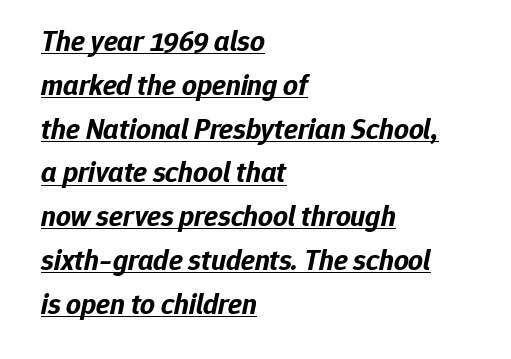
In CSS terms this would be text-align: left. This sample has the flowing, uneven cadence of proportional lettering. Caption: bold face, heavy strokes. Nobody touched the tracking dial on this one. You can tell it's italic because the verticals aren't actually vertical. What's the leading like? Ordinary, nothing unusual.
